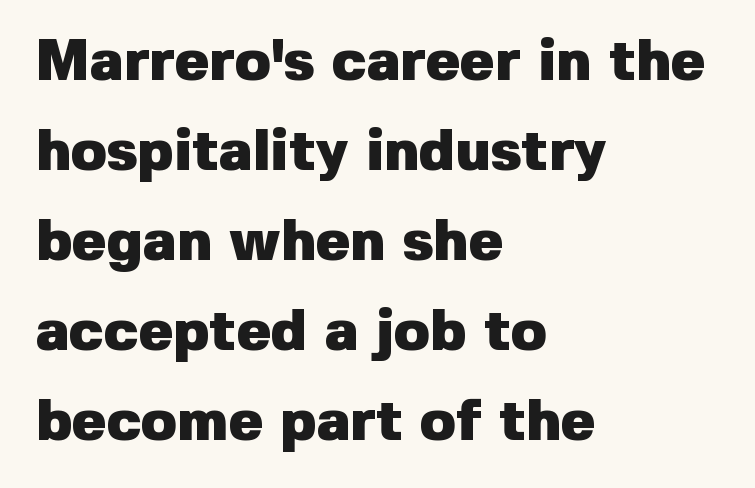
Q: Is the text bold? A: Yes.
Q: Is the text italic (slanted)? A: No, it is upright.
Q: Is the typeface a serif or a sans-serif typeface? A: Sans-serif.
Q: Is the text underlined? A: No.
Q: How is the paragraph aligned? A: Left-aligned.
Q: Is the spacing between letters normal or unusually wide? A: Normal.
Q: Is the spacing between lines tight, normal or loose? A: Normal.
Q: Width (condensed, normal, or wide)? A: Normal.
Q: Stroke contrast? A: Low.
Q: x-height? A: Medium.
Q: Monospaced? A: No.
